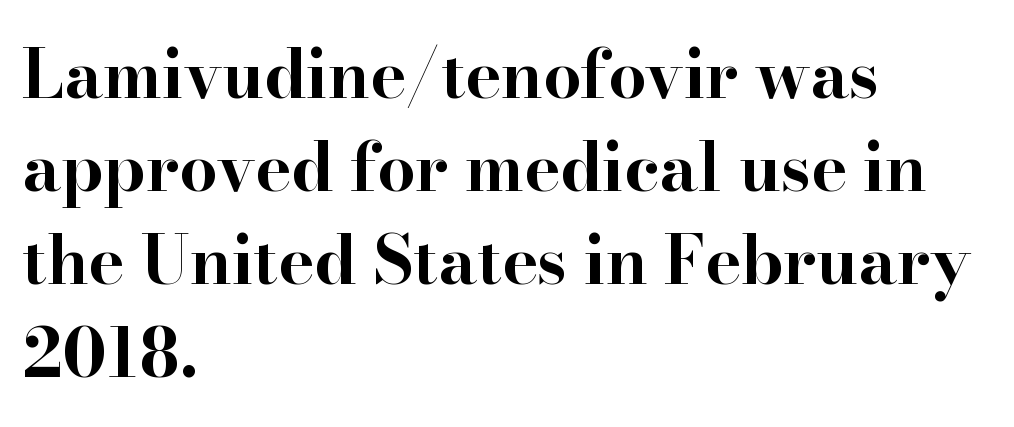
Q: Is the text bold? A: Yes.
Q: Is the text italic (slanted)? A: No, it is upright.
Q: Is the typeface a serif or a sans-serif typeface? A: Serif.
Q: Is the text underlined? A: No.
Q: How is the paragraph aligned? A: Left-aligned.
Q: Is the spacing between letters normal or unusually wide? A: Normal.
Q: Is the spacing between lines tight, normal or loose? A: Normal.
Q: Width (condensed, normal, or wide)? A: Wide.
Q: Stroke contrast? A: High.
Q: x-height? A: Small.
Q: Monospaced? A: No.
